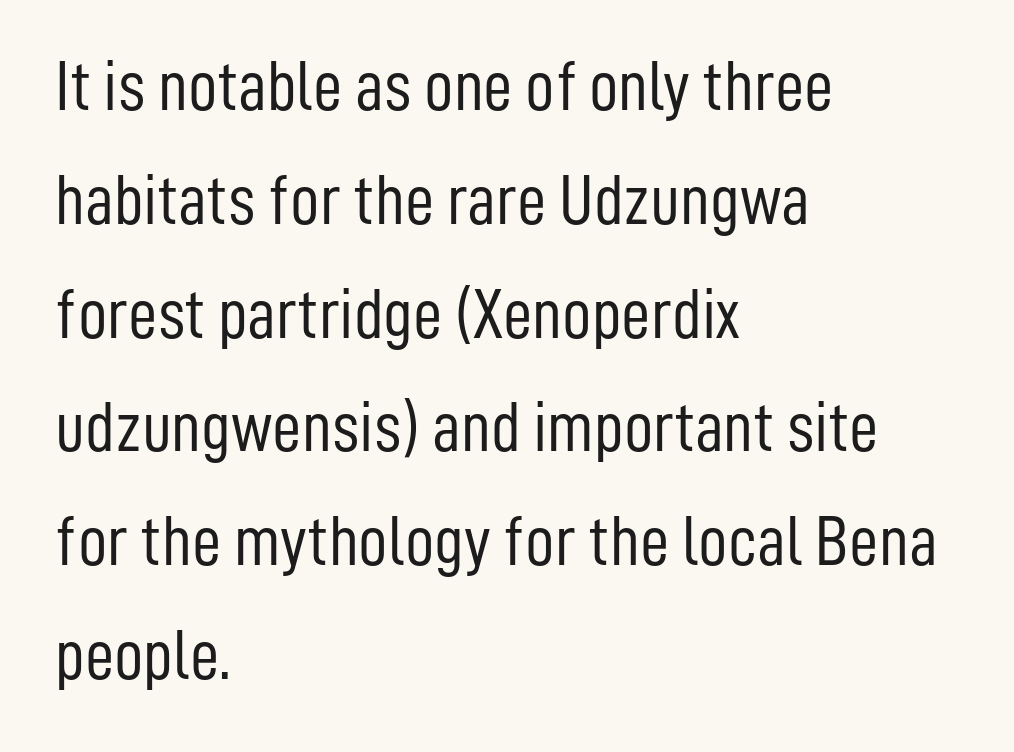
{"serif": "no", "italic": "no", "bold": "no", "weight": "light", "width": "condensed", "stroke_contrast": "low", "x_height": "medium", "monospaced": "no", "underline": "no", "align": "left", "line_spacing": "normal", "line_spacing_ratio": 1.58, "letter_spacing": "normal", "letter_spacing_em": 0.0, "glyph_px": 72}
